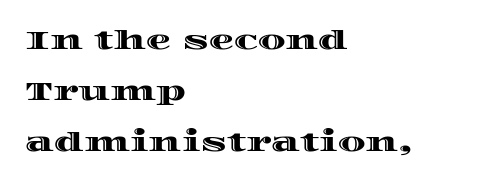
{"italic": "no", "underline": "no", "align": "left", "line_spacing": "loose", "line_spacing_ratio": 2.04, "letter_spacing": "normal", "letter_spacing_em": 0.0, "glyph_px": 25}
